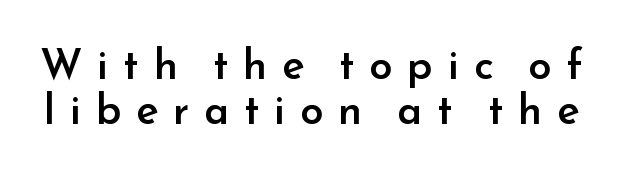
The image shows 42 px semibold sans-serif type, upright; set tight line spacing (1.08x), unusually wide letter spacing (+0.35 em), not underlined; low stroke contrast and a small x-height.
